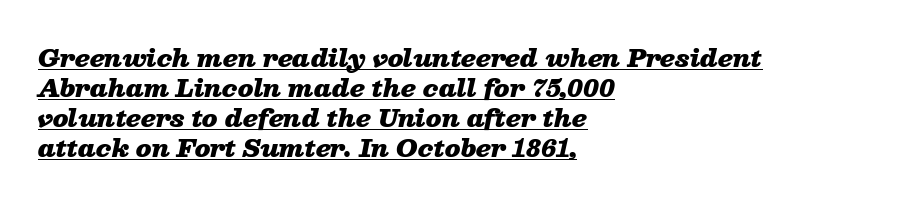
The image shows 23 px bold type, italic (leaning right); set left-aligned, normal line spacing (1.3x), normal letter spacing, underlined.
